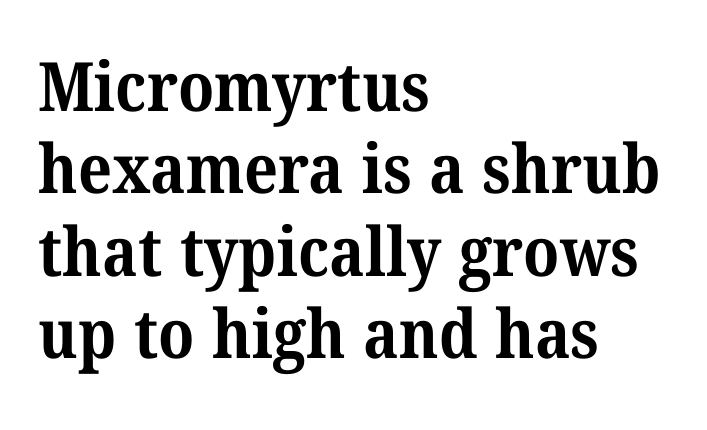
The image shows 68 px bold serif type; set left-aligned, line spacing 1.21x, normal letter spacing, not underlined; medium stroke contrast and a medium x-height.
